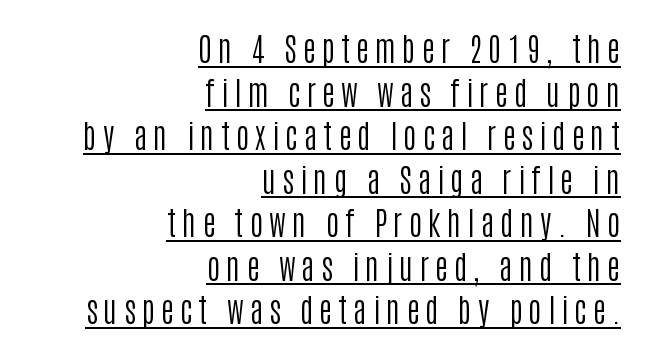
{"serif": "no", "italic": "no", "bold": "no", "weight": "regular", "width": "condensed", "stroke_contrast": "low", "x_height": "large", "monospaced": "no", "underline": "yes", "align": "right", "line_spacing": "normal", "line_spacing_ratio": 1.36, "glyph_px": 32}
